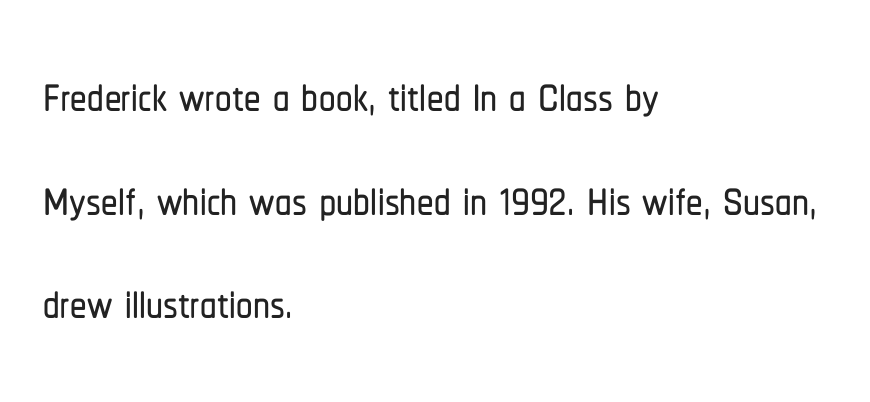
Nobody drew a line under any word here. Observe the ordinary spacing: letters are neighbours, not strangers. You could not count columns in this text — the font is proportionally spaced. Serif or sans? Sans — the stroke terminals are bare. If you drew a line through each stem, it would be perfectly vertical. Summary of vertical rhythm: regular, with standard interline spacing.
